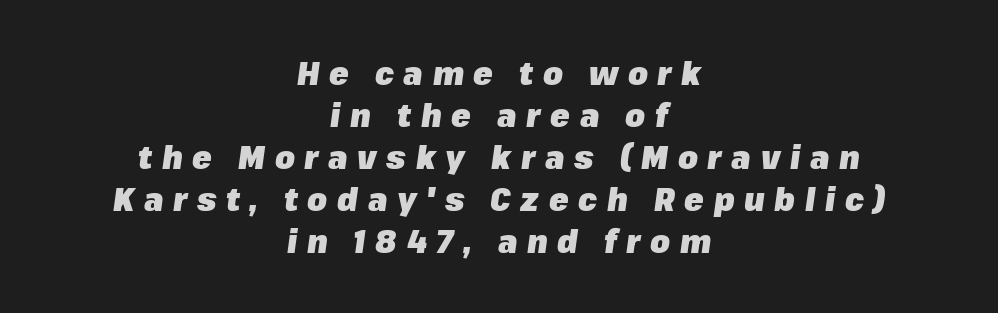
The image shows 32 px heavy type, italic (leaning right); set centered, normal line spacing (1.31x), unusually wide letter spacing (+0.3 em), not underlined; low stroke contrast and a medium x-height.
